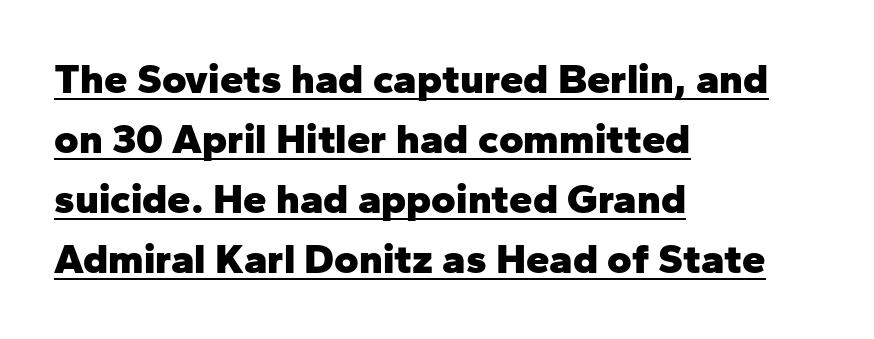
{"serif": "no", "italic": "no", "bold": "yes", "weight": "heavy", "width": "normal", "stroke_contrast": "low", "x_height": "medium", "monospaced": "no", "underline": "yes", "align": "left", "line_spacing": "normal", "line_spacing_ratio": 1.43, "letter_spacing": "normal", "letter_spacing_em": 0.0, "glyph_px": 42}
